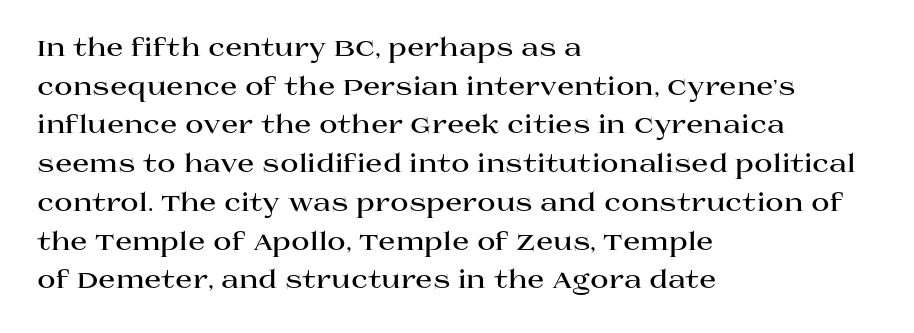
The image shows 25 px bold type, upright; set left-aligned, normal line spacing (1.55x), normal letter spacing, not underlined.
